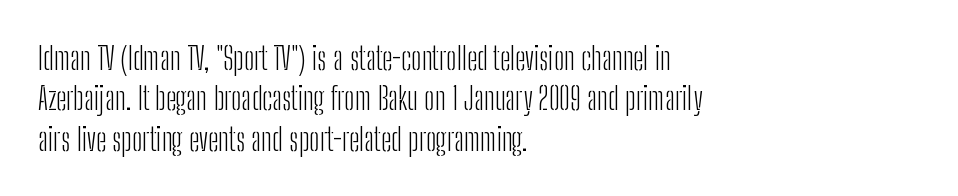
The image shows 32 px light, condensed sans-serif type, upright; set left-aligned, normal line spacing (1.26x), normal letter spacing, not underlined; low stroke contrast and a medium x-height.
